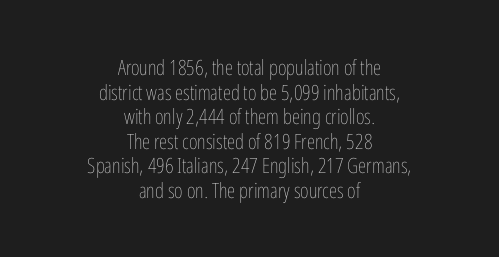
The image shows 21 px text type, upright; set centered, line spacing 1.17x, normal letter spacing, not underlined.
